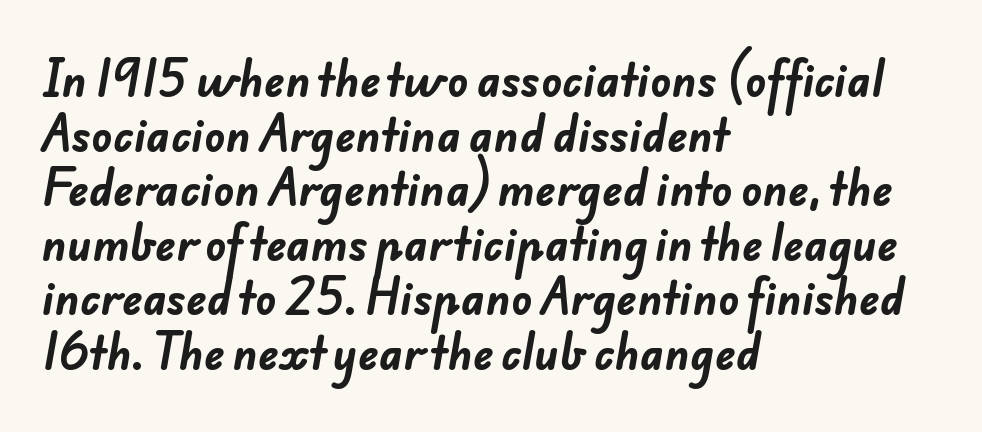
Q: Is the text bold? A: Yes.
Q: Is the typeface a serif or a sans-serif typeface? A: Sans-serif.
Q: Is the text underlined? A: No.
Q: How is the paragraph aligned? A: Left-aligned.
Q: Is the spacing between letters normal or unusually wide? A: Normal.
Q: Is the spacing between lines tight, normal or loose? A: Normal.
Q: Width (condensed, normal, or wide)? A: Normal.
Q: Stroke contrast? A: Low.
Q: x-height? A: Small.
Q: Monospaced? A: No.
